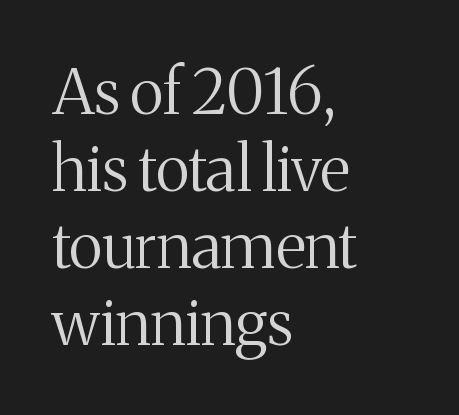
{"serif": "yes", "italic": "no", "bold": "no", "weight": "regular", "width": "normal", "stroke_contrast": "medium", "x_height": "medium", "monospaced": "no", "underline": "no", "align": "left", "line_spacing_ratio": 1.22, "letter_spacing": "normal", "letter_spacing_em": 0.0, "glyph_px": 63}
